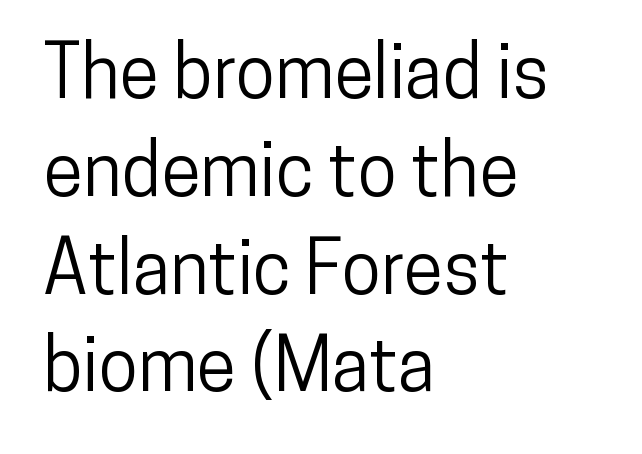
{"serif": "no", "italic": "no", "width": "condensed", "stroke_contrast": "low", "x_height": "medium", "monospaced": "no", "underline": "no", "align": "left", "line_spacing": "normal", "line_spacing_ratio": 1.34, "letter_spacing": "normal", "letter_spacing_em": 0.0, "glyph_px": 73}
